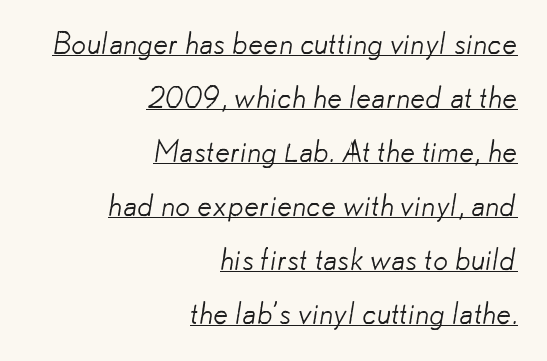
Q: Is the text bold? A: No.
Q: Is the typeface a serif or a sans-serif typeface? A: Sans-serif.
Q: Is the text underlined? A: Yes.
Q: How is the paragraph aligned? A: Right-aligned.
Q: Is the spacing between letters normal or unusually wide? A: Normal.
Q: Width (condensed, normal, or wide)? A: Normal.
Q: Stroke contrast? A: Low.
Q: x-height? A: Small.
Q: Monospaced? A: No.
